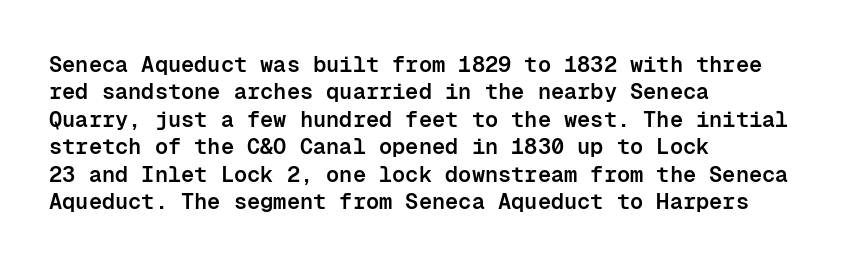
{"italic": "no", "bold": "semi", "underline": "no", "align": "left", "line_spacing": "normal", "line_spacing_ratio": 1.25, "letter_spacing": "normal", "letter_spacing_em": 0.0, "glyph_px": 22}
